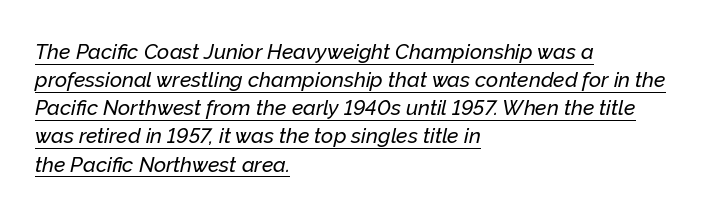
{"italic": "yes", "lean": "right", "slant_degrees": 12, "underline": "yes", "align": "left", "line_spacing": "normal", "line_spacing_ratio": 1.34, "letter_spacing": "normal", "letter_spacing_em": 0.0, "glyph_px": 21}
